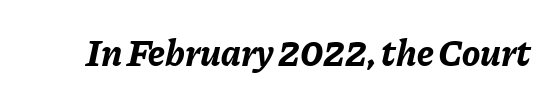
The image shows 38 px bold type, italic (leaning right); set normal letter spacing, not underlined; low stroke contrast and a medium x-height.
